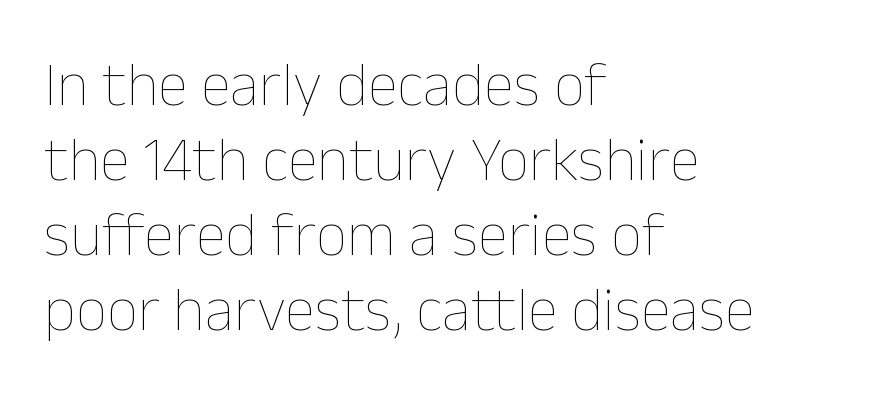
The image shows 62 px thin type, upright; set left-aligned, line spacing 1.21x, normal letter spacing, not underlined; low stroke contrast and a medium x-height.
